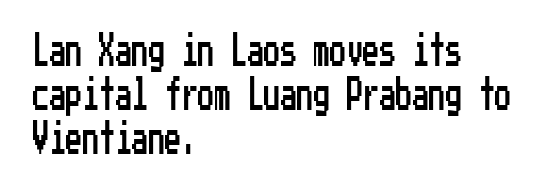
The image shows 33 px condensed sans-serif type, upright; set left-aligned, normal line spacing (1.33x), normal letter spacing, not underlined; low stroke contrast and a medium x-height.
